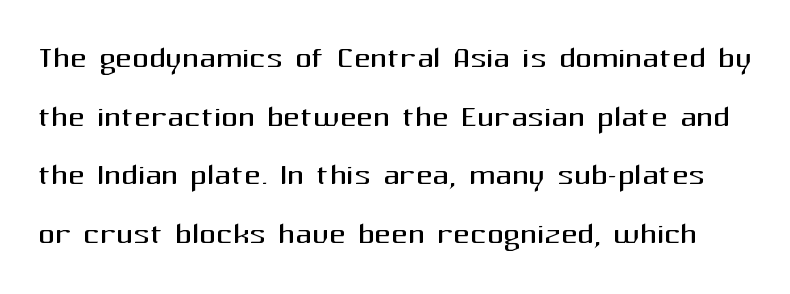
Check under the words: just untouched page. Style check: upright. Note the varied advance widths — an 'i' is clearly narrower than an 'm'. This reads as an unemphasized weight, regular at the heaviest. The typeface chosen for these lines omits serifs.
